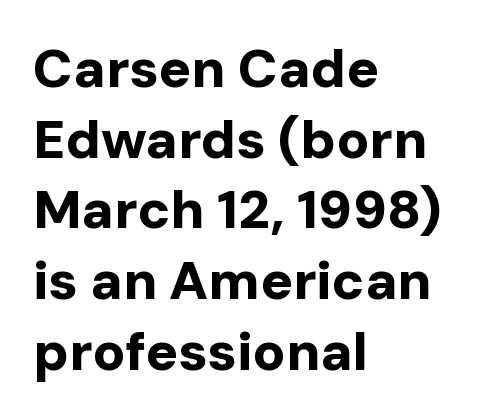
Tall strokes in this sample are plumb rather than angled. Line starts are locked; line ends wander. There is no visible air inserted between adjacent glyphs. Interline gaps are of average width in this sample. You can tell from the bare stems that sans-serif type was used.
